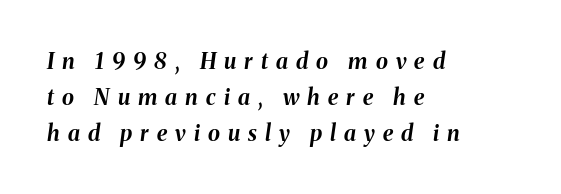
The letterforms stand isolated, each surrounded by extra space. Quick note: italic. Horizontal bands of white between lines are of average thickness. These lines carry a lot of weight — the face is fully bold.
